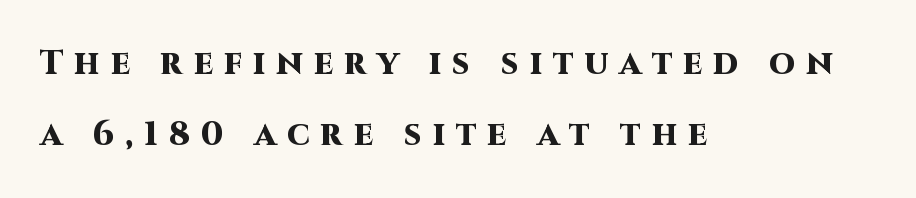
{"serif": "no", "italic": "no", "bold": "yes", "weight": "heavy", "width": "normal", "stroke_contrast": "high", "x_height": "large", "monospaced": "no", "underline": "no", "align": "left", "line_spacing": "loose", "line_spacing_ratio": 2.08, "letter_spacing": "wide", "letter_spacing_em": 0.32, "glyph_px": 34}
